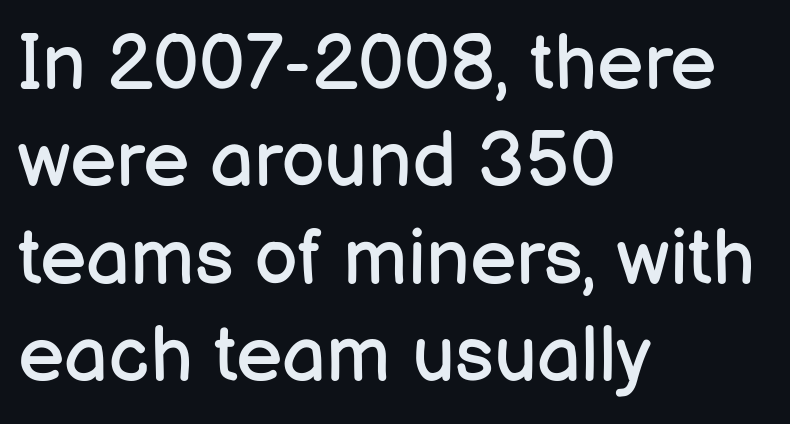
Q: Is the text bold? A: No.
Q: Is the text italic (slanted)? A: No, it is upright.
Q: Is the typeface a serif or a sans-serif typeface? A: Sans-serif.
Q: Is the text underlined? A: No.
Q: How is the paragraph aligned? A: Left-aligned.
Q: Is the spacing between letters normal or unusually wide? A: Normal.
Q: Is the spacing between lines tight, normal or loose? A: Normal.
Q: Width (condensed, normal, or wide)? A: Normal.
Q: Stroke contrast? A: Low.
Q: x-height? A: Medium.
Q: Monospaced? A: No.
